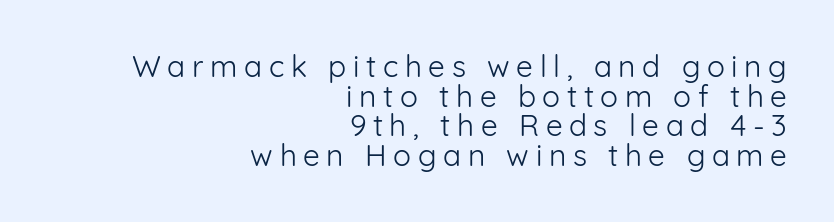
Q: Is the text bold? A: No.
Q: Is the text italic (slanted)? A: No, it is upright.
Q: Is the typeface a serif or a sans-serif typeface? A: Sans-serif.
Q: Is the text underlined? A: No.
Q: How is the paragraph aligned? A: Right-aligned.
Q: Is the spacing between letters normal or unusually wide? A: Unusually wide.
Q: Is the spacing between lines tight, normal or loose? A: Tight.
Q: Width (condensed, normal, or wide)? A: Normal.
Q: Stroke contrast? A: Low.
Q: x-height? A: Medium.
Q: Monospaced? A: No.
